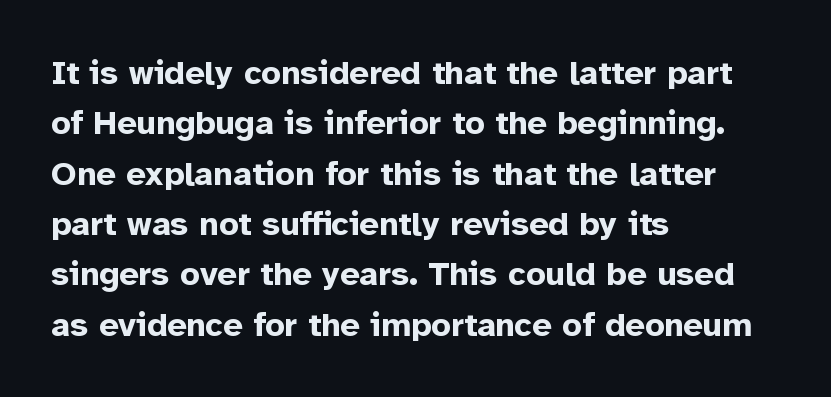
Q: Is the text bold? A: Yes.
Q: Is the text italic (slanted)? A: No, it is upright.
Q: Is the typeface a serif or a sans-serif typeface? A: Sans-serif.
Q: Is the text underlined? A: No.
Q: How is the paragraph aligned? A: Left-aligned.
Q: Is the spacing between letters normal or unusually wide? A: Normal.
Q: Is the spacing between lines tight, normal or loose? A: Normal.
Q: Width (condensed, normal, or wide)? A: Normal.
Q: Stroke contrast? A: Low.
Q: x-height? A: Medium.
Q: Monospaced? A: No.
